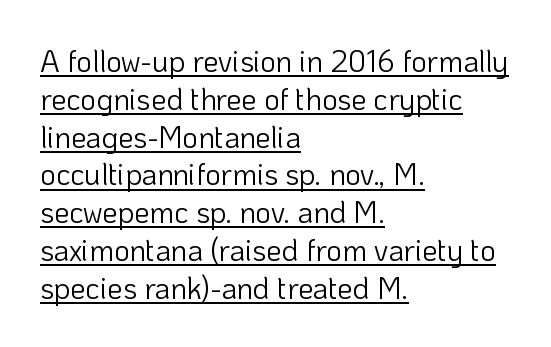
Q: Is the text bold? A: No.
Q: Is the text italic (slanted)? A: No, it is upright.
Q: Is the typeface a serif or a sans-serif typeface? A: Sans-serif.
Q: Is the text underlined? A: Yes.
Q: How is the paragraph aligned? A: Left-aligned.
Q: Is the spacing between letters normal or unusually wide? A: Normal.
Q: Is the spacing between lines tight, normal or loose? A: Normal.
Q: Width (condensed, normal, or wide)? A: Normal.
Q: Stroke contrast? A: Low.
Q: x-height? A: Medium.
Q: Monospaced? A: No.
